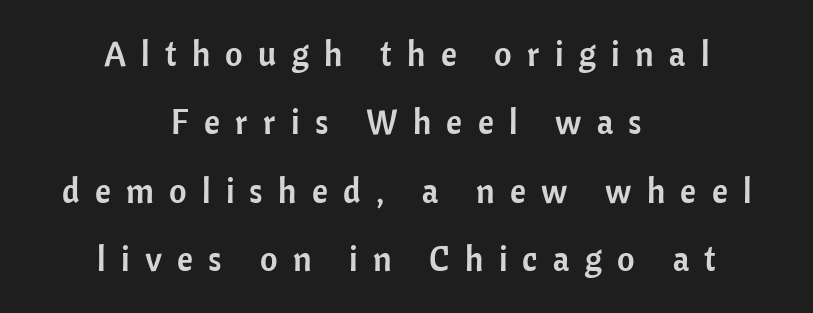
Horizontal alignment here is central, giving a formal, balanced look. Tall strokes in this sample are plumb rather than angled. A typesetter would label this face a sans. Think of a printed novel: that variable character pitch is what you see here.
